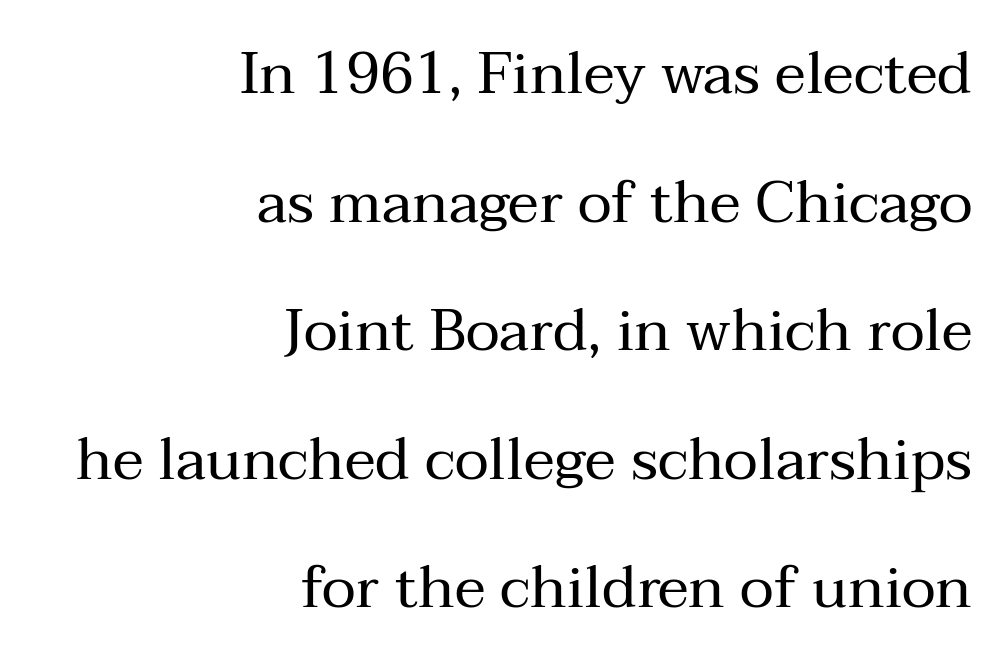
Q: Is the text bold? A: No.
Q: Is the text italic (slanted)? A: No, it is upright.
Q: Is the typeface a serif or a sans-serif typeface? A: Serif.
Q: Is the text underlined? A: No.
Q: How is the paragraph aligned? A: Right-aligned.
Q: Is the spacing between letters normal or unusually wide? A: Normal.
Q: Is the spacing between lines tight, normal or loose? A: Loose.
Q: Width (condensed, normal, or wide)? A: Normal.
Q: Stroke contrast? A: Medium.
Q: x-height? A: Medium.
Q: Monospaced? A: No.
